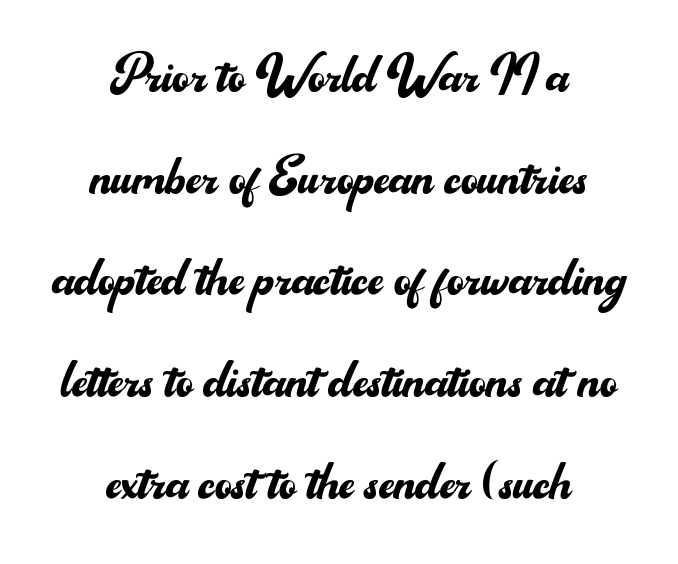
{"serif": "no", "bold": "no", "weight": "regular", "width": "normal", "stroke_contrast": "medium", "x_height": "small", "monospaced": "no", "underline": "no", "align": "center", "line_spacing": "normal", "line_spacing_ratio": 1.54, "letter_spacing": "normal", "letter_spacing_em": 0.0, "glyph_px": 66}
